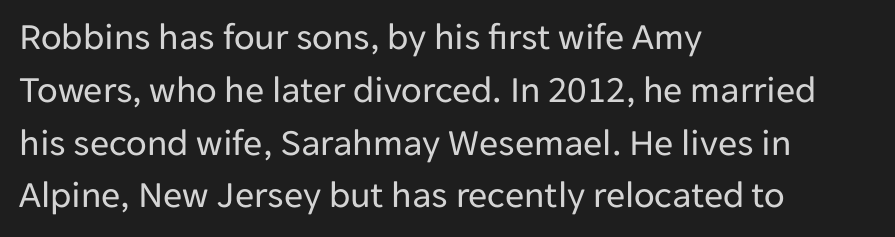
Is the block centered? No — it sits flush against the left margin. Stroke thickness stays within the range of a standard reading face or lighter. Letter spacing: default. One glance says typical: line gaps are just what's usual. Spacing verdict: proportional, widths tailored to each character. Style check: upright.
